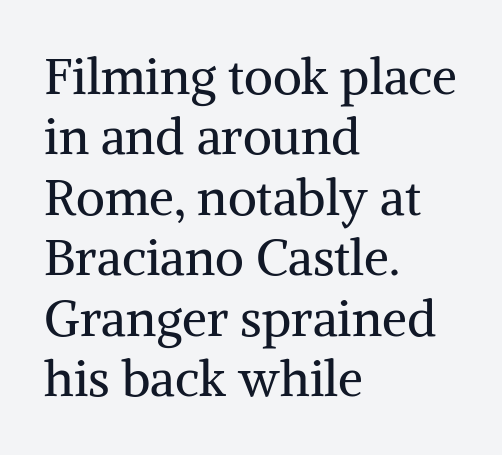
The image shows 50 px regular-weight serif type, upright; set left-aligned, line spacing 1.21x, normal letter spacing, not underlined; medium stroke contrast and a medium x-height.
